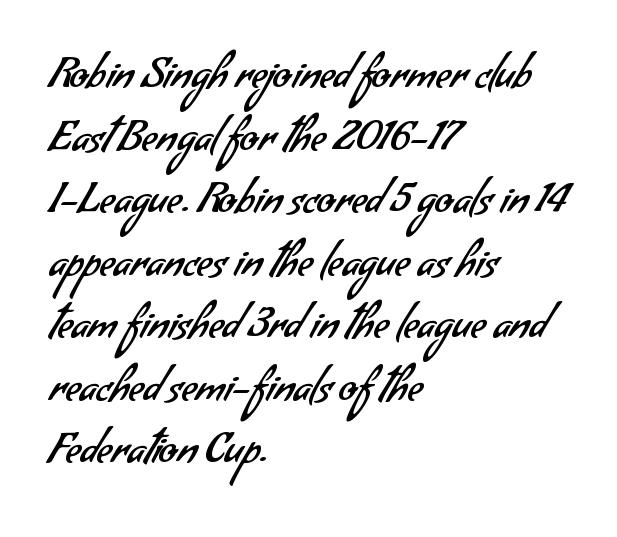
The letters advance in unequal steps, a hallmark of proportional type. These glyphs show unthickened strokes, regular width or finer. Each line starts at the same left margin while the right side varies. This sample keeps an unexceptional amount of space between lines. These lines keep a tight, regular rhythm from letter to letter.
